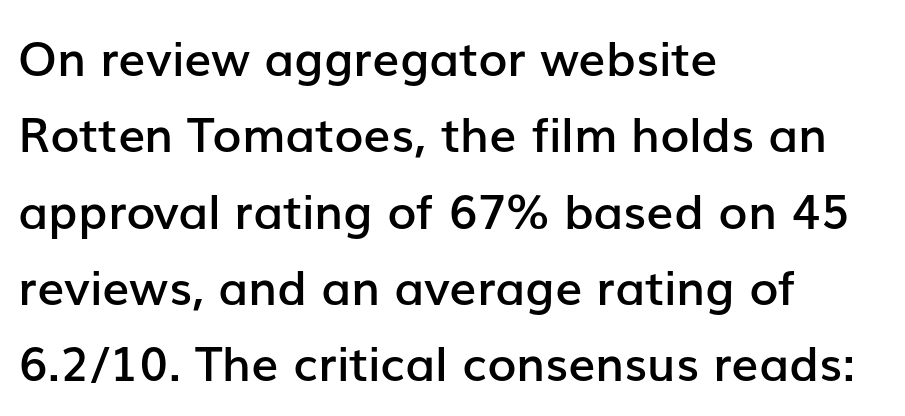
The image shows 48 px semibold sans-serif type, upright; set left-aligned, normal line spacing (1.59x), normal letter spacing, not underlined; low stroke contrast and a medium x-height.
